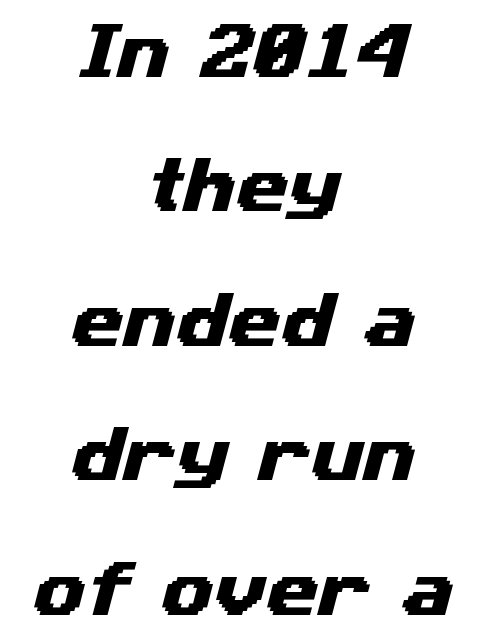
{"serif": "no", "width": "wide", "stroke_contrast": "medium", "x_height": "medium", "monospaced": "no", "underline": "no", "align": "center", "line_spacing": "loose", "line_spacing_ratio": 2.24, "letter_spacing": "normal", "letter_spacing_em": 0.0, "glyph_px": 60}
